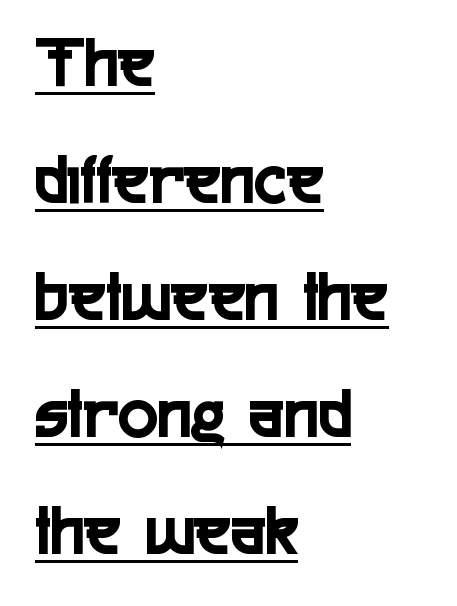
One-word summary of the alignment: left. Regular leading. Tracking value appears to be zero — textbook default spacing. Do the characters align in a grid? No, the font is proportional. The rendering uses the underline text-decoration. No feet cap the strokes, marking this as sans-serif type.
